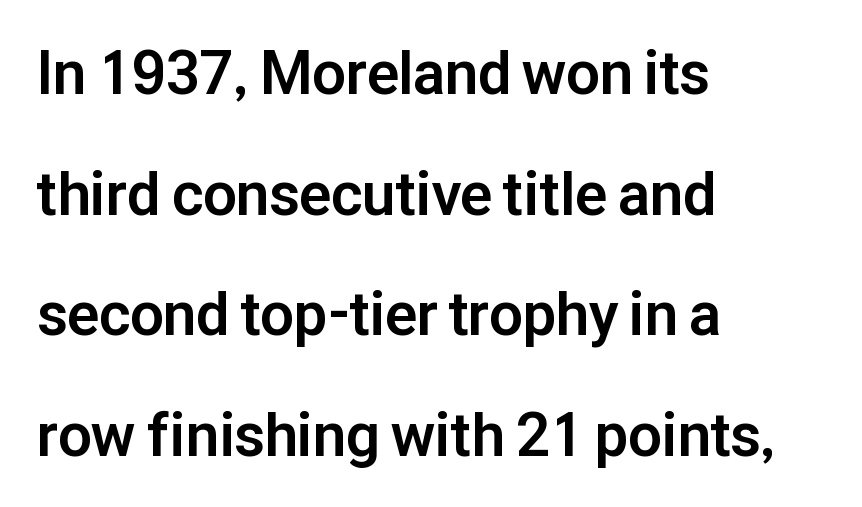
Q: Is the text bold? A: Yes.
Q: Is the text italic (slanted)? A: No, it is upright.
Q: Is the typeface a serif or a sans-serif typeface? A: Sans-serif.
Q: Is the text underlined? A: No.
Q: How is the paragraph aligned? A: Left-aligned.
Q: Is the spacing between letters normal or unusually wide? A: Normal.
Q: Is the spacing between lines tight, normal or loose? A: Loose.
Q: Width (condensed, normal, or wide)? A: Normal.
Q: Stroke contrast? A: Low.
Q: x-height? A: Medium.
Q: Monospaced? A: No.
